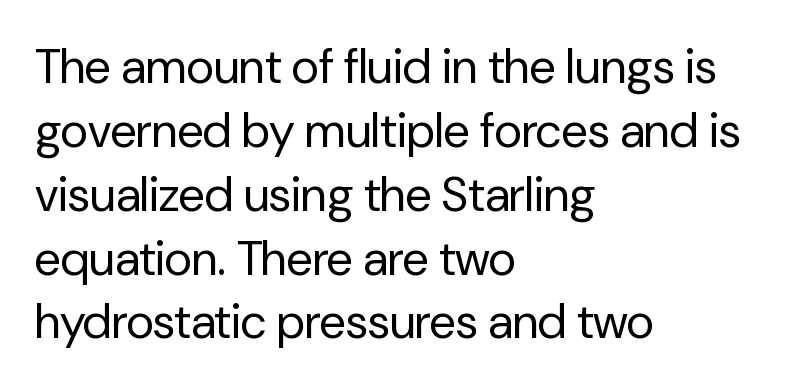
Q: Is the text bold? A: No.
Q: Is the text italic (slanted)? A: No, it is upright.
Q: Is the typeface a serif or a sans-serif typeface? A: Sans-serif.
Q: Is the text underlined? A: No.
Q: How is the paragraph aligned? A: Left-aligned.
Q: Is the spacing between letters normal or unusually wide? A: Normal.
Q: Is the spacing between lines tight, normal or loose? A: Normal.
Q: Width (condensed, normal, or wide)? A: Normal.
Q: Stroke contrast? A: Low.
Q: x-height? A: Medium.
Q: Monospaced? A: No.
